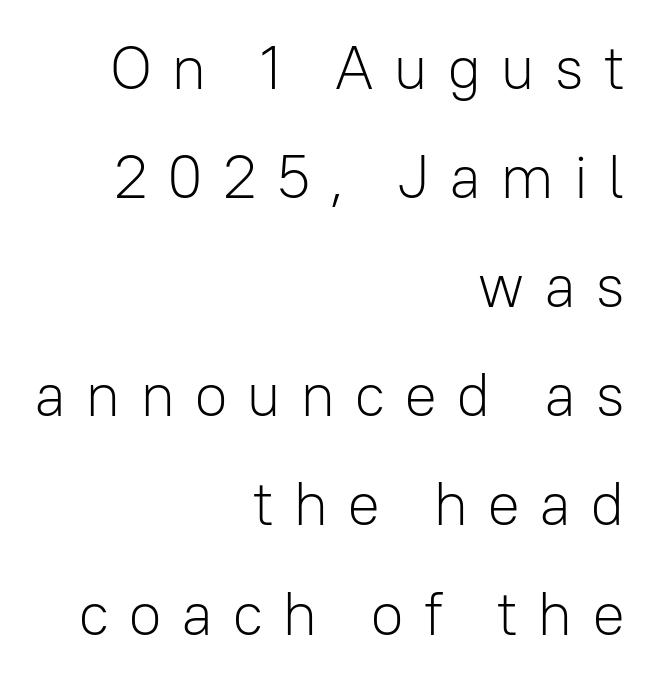
{"serif": "no", "italic": "no", "bold": "no", "weight": "light", "width": "normal", "stroke_contrast": "low", "x_height": "medium", "monospaced": "no", "underline": "no", "align": "right", "line_spacing_ratio": 1.76, "letter_spacing": "wide", "letter_spacing_em": 0.3, "glyph_px": 62}
